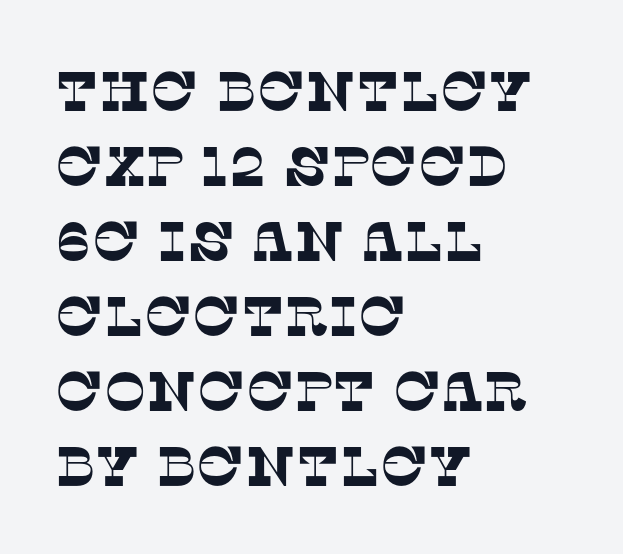
The image shows 56 px serif type; set left-aligned, normal line spacing (1.34x), normal letter spacing, not underlined; low stroke contrast and a large x-height.
